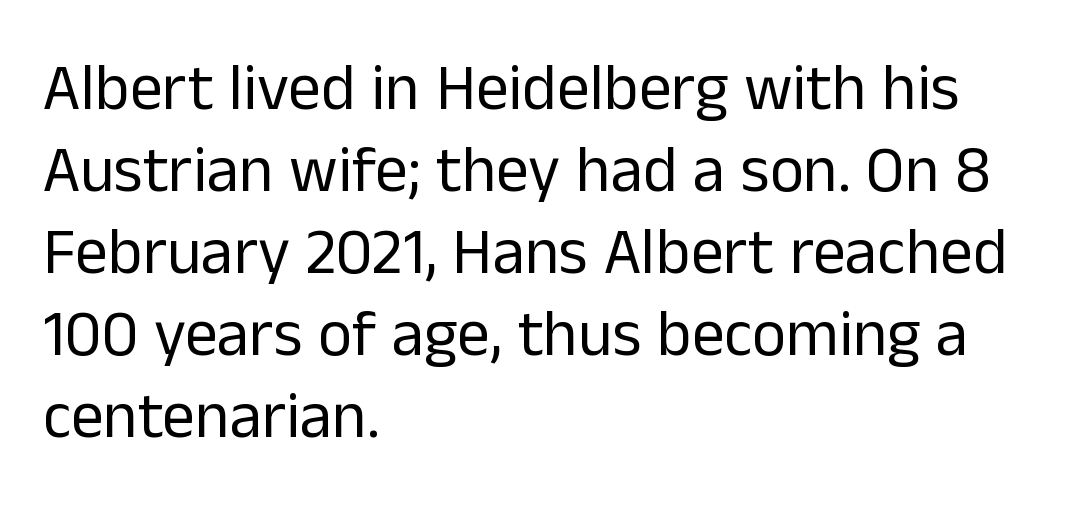
{"serif": "no", "italic": "no", "bold": "no", "weight": "regular", "width": "normal", "stroke_contrast": "low", "x_height": "medium", "monospaced": "no", "underline": "no", "align": "left", "line_spacing": "normal", "line_spacing_ratio": 1.26, "letter_spacing": "normal", "letter_spacing_em": 0.0, "glyph_px": 65}
